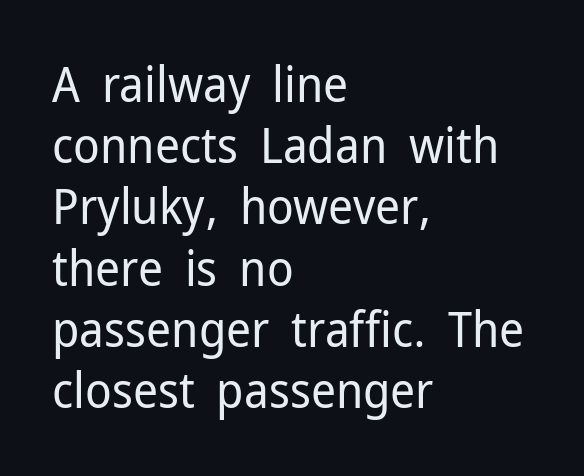
{"serif": "no", "italic": "no", "bold": "no", "weight": "regular", "width": "normal", "stroke_contrast": "low", "x_height": "medium", "monospaced": "no", "underline": "no", "align": "left", "line_spacing": "normal", "line_spacing_ratio": 1.25, "letter_spacing": "normal", "letter_spacing_em": 0.0, "glyph_px": 49}
